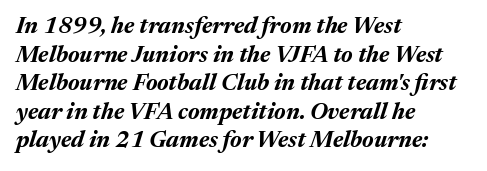
The image shows 23 px bold type, italic (leaning right); set left-aligned, line spacing 1.24x, normal letter spacing, not underlined.
